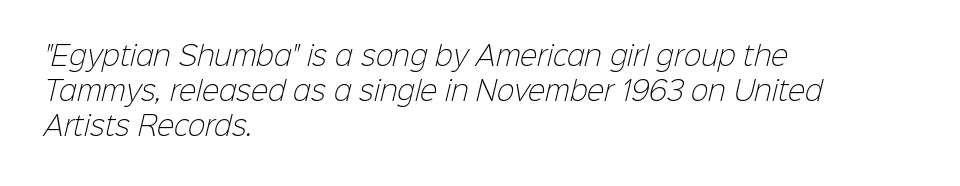
The image shows 26 px text type; set left-aligned, normal line spacing (1.35x), normal letter spacing, not underlined.
